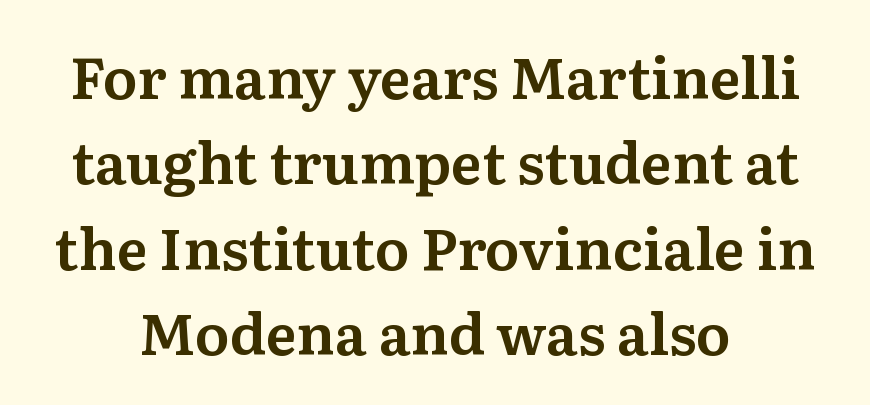
Q: Is the text italic (slanted)? A: No, it is upright.
Q: Is the typeface a serif or a sans-serif typeface? A: Serif.
Q: Is the text underlined? A: No.
Q: How is the paragraph aligned? A: Centered.
Q: Is the spacing between letters normal or unusually wide? A: Normal.
Q: Is the spacing between lines tight, normal or loose? A: Normal.
Q: Width (condensed, normal, or wide)? A: Normal.
Q: Stroke contrast? A: Medium.
Q: x-height? A: Medium.
Q: Monospaced? A: No.
